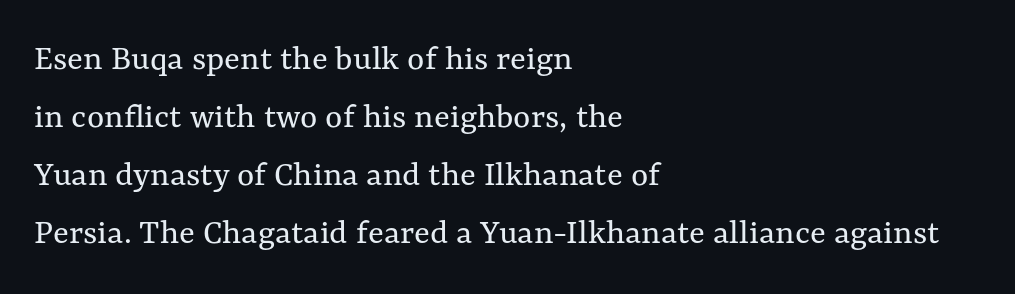
Q: Is the text bold? A: No.
Q: Is the text italic (slanted)? A: No, it is upright.
Q: Is the text underlined? A: No.
Q: How is the paragraph aligned? A: Left-aligned.
Q: Is the spacing between letters normal or unusually wide? A: Normal.
Q: Is the spacing between lines tight, normal or loose? A: Normal.
Q: Width (condensed, normal, or wide)? A: Normal.
Q: Stroke contrast? A: Medium.
Q: x-height? A: Medium.
Q: Monospaced? A: No.
